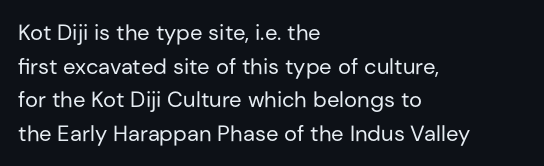
{"italic": "no", "bold": "no", "underline": "no", "align": "left", "line_spacing": "normal", "line_spacing_ratio": 1.53, "letter_spacing": "normal", "letter_spacing_em": 0.0, "glyph_px": 22}
